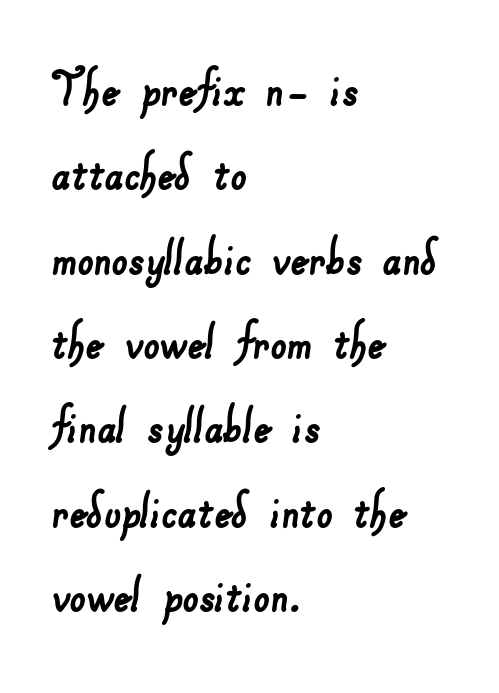
Honestly, the letter spacing is just normal — you wouldn't notice it. Character widths vary here, with narrow letters taking less room than wide ones. This sample uses a sans-serif face. If you measured baseline to baseline, you'd find a middling distance.
